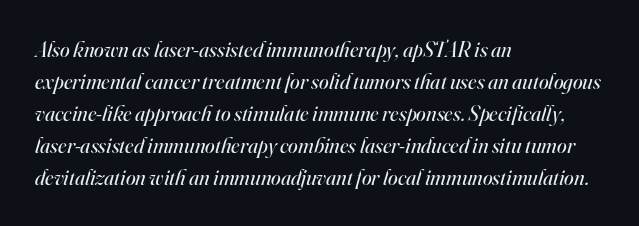
Q: Is the text bold? A: No.
Q: Is the text italic (slanted)? A: Yes, it leans right by about 16 degrees.
Q: Is the text underlined? A: No.
Q: How is the paragraph aligned? A: Left-aligned.
Q: Is the spacing between letters normal or unusually wide? A: Normal.
Q: Is the spacing between lines tight, normal or loose? A: Normal.
